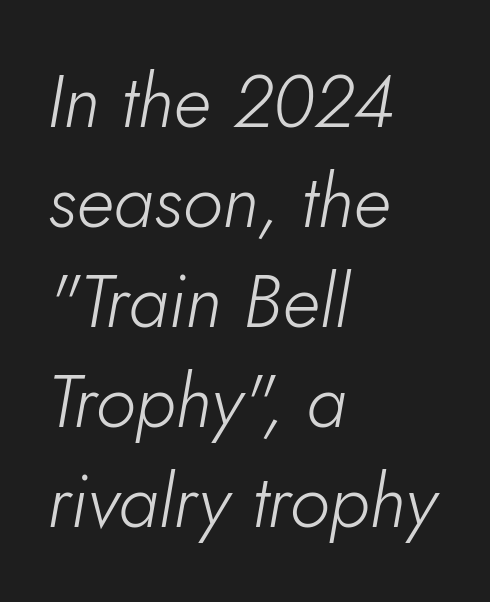
These lines are rendered in a variable-pitch font. Vertically, the passage feels balanced, rows spaced as you'd expect. Style check: oblique. Every row of glyphs begins at an identical x-position on the left. Weight class: somewhere from thin through regular. No word sits above an underline.
